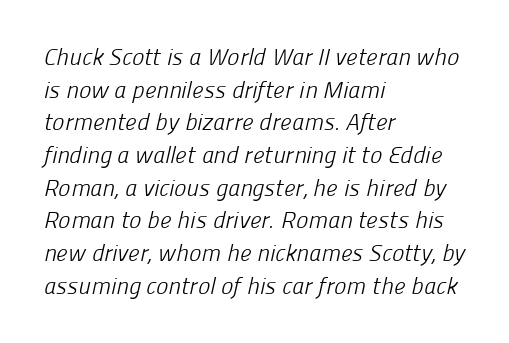
Q: Is the text bold? A: No.
Q: Is the text underlined? A: No.
Q: How is the paragraph aligned? A: Left-aligned.
Q: Is the spacing between letters normal or unusually wide? A: Normal.
Q: Is the spacing between lines tight, normal or loose? A: Normal.
